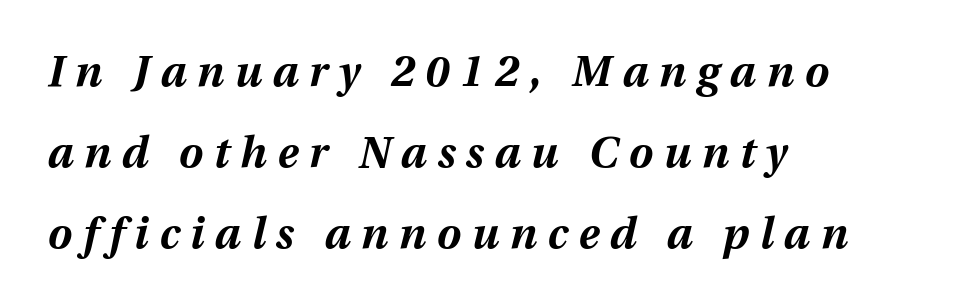
{"italic": "yes", "lean": "right", "slant_degrees": 12, "bold": "yes", "weight": "bold", "width": "normal", "stroke_contrast": "medium", "x_height": "medium", "monospaced": "no", "underline": "no", "align": "left", "line_spacing_ratio": 1.88, "letter_spacing": "wide", "letter_spacing_em": 0.25, "glyph_px": 43}
